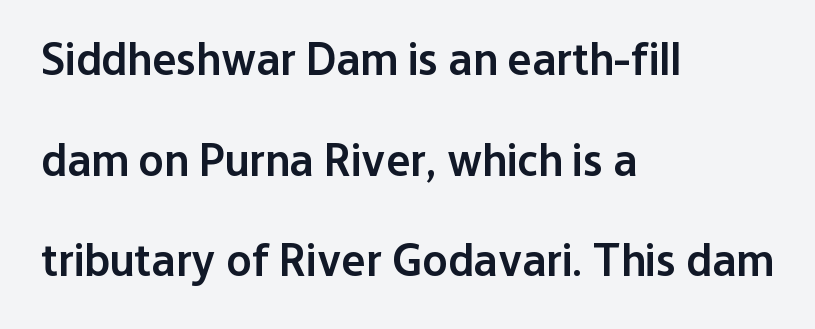
Q: Is the text bold? A: Semi-bold.
Q: Is the text italic (slanted)? A: No, it is upright.
Q: Is the typeface a serif or a sans-serif typeface? A: Sans-serif.
Q: Is the text underlined? A: No.
Q: How is the paragraph aligned? A: Left-aligned.
Q: Is the spacing between letters normal or unusually wide? A: Normal.
Q: Is the spacing between lines tight, normal or loose? A: Loose.
Q: Width (condensed, normal, or wide)? A: Normal.
Q: Stroke contrast? A: Low.
Q: x-height? A: Medium.
Q: Monospaced? A: No.
